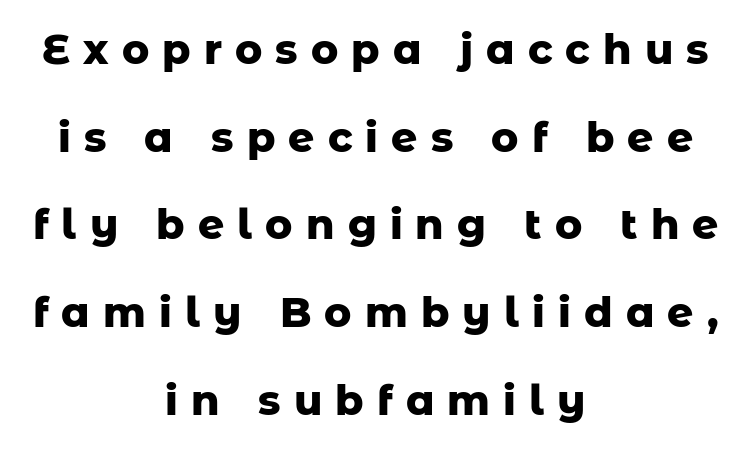
Q: Is the text bold? A: Yes.
Q: Is the text italic (slanted)? A: No, it is upright.
Q: Is the typeface a serif or a sans-serif typeface? A: Sans-serif.
Q: Is the text underlined? A: No.
Q: How is the paragraph aligned? A: Centered.
Q: Is the spacing between letters normal or unusually wide? A: Unusually wide.
Q: Is the spacing between lines tight, normal or loose? A: Loose.
Q: Width (condensed, normal, or wide)? A: Normal.
Q: Stroke contrast? A: Low.
Q: x-height? A: Medium.
Q: Monospaced? A: No.
